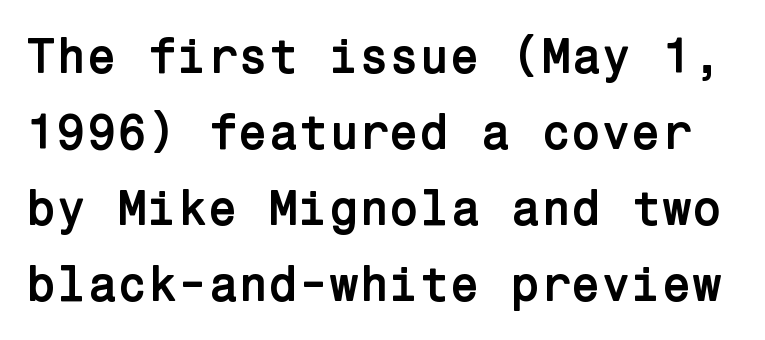
Q: Is the text bold? A: Yes.
Q: Is the text italic (slanted)? A: No, it is upright.
Q: Is the typeface a serif or a sans-serif typeface? A: Sans-serif.
Q: Is the text underlined? A: No.
Q: Is the spacing between letters normal or unusually wide? A: Normal.
Q: Is the spacing between lines tight, normal or loose? A: Normal.
Q: Width (condensed, normal, or wide)? A: Normal.
Q: Stroke contrast? A: Low.
Q: x-height? A: Medium.
